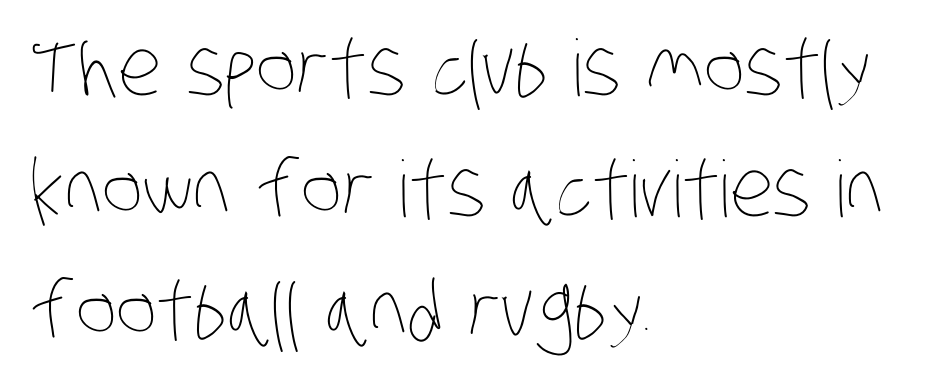
{"bold": "no", "weight": "thin", "width": "condensed", "stroke_contrast": "low", "x_height": "large", "monospaced": "no", "underline": "no", "align": "left", "line_spacing": "normal", "line_spacing_ratio": 1.55, "letter_spacing": "normal", "letter_spacing_em": 0.0, "glyph_px": 78}
